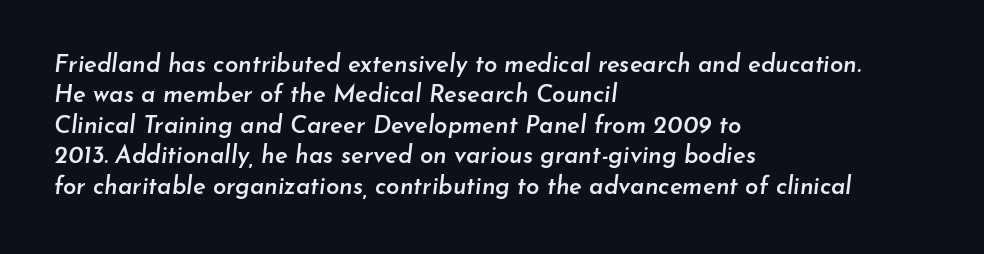
The image shows 24 px text type, italic (leaning right); set left-aligned, normal line spacing (1.27x), normal letter spacing, not underlined.
